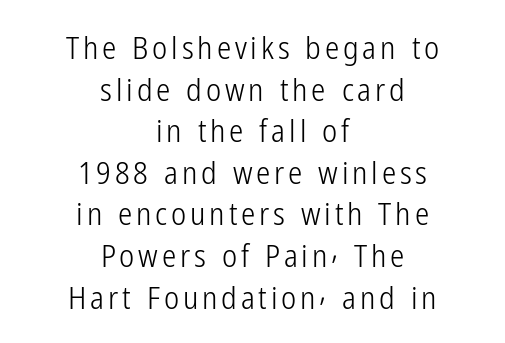
The image shows 32 px light, condensed sans-serif type, upright; set centered, normal line spacing (1.3x), not underlined; low stroke contrast and a medium x-height.
